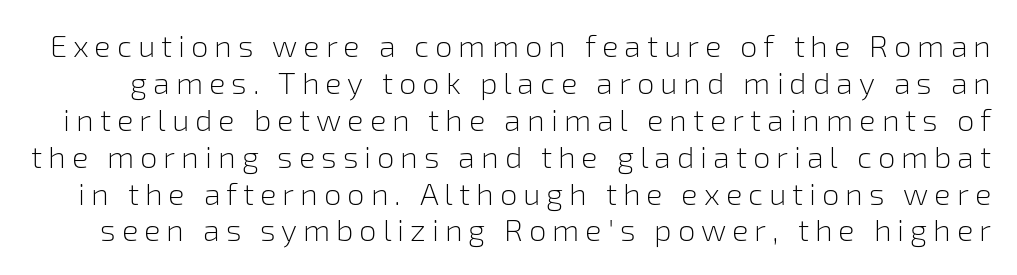
{"serif": "no", "italic": "no", "bold": "no", "weight": "light", "width": "normal", "stroke_contrast": "low", "x_height": "medium", "monospaced": "no", "underline": "no", "line_spacing_ratio": 1.19, "glyph_px": 31}
